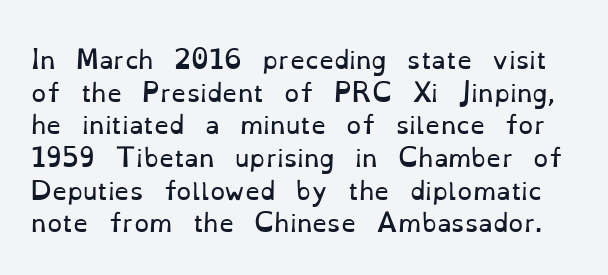
Lines of text with bare space underneath. The letters look calm and open, with moderate or lighter stems. There is no visible air inserted between adjacent glyphs. Italic? Not at all — the glyphs are vertical. Compared with typical paragraphs, the rows here are spaced about the same.
